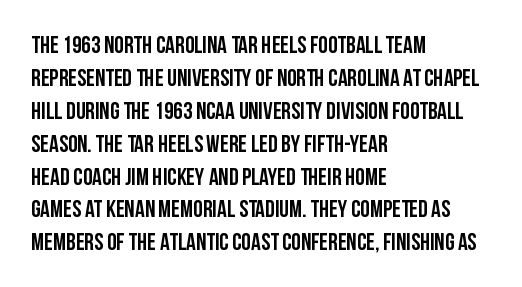
The type sits square on the baseline with zero lean. Students, observe: this is what conventionally led text looks like. Notice how the passage keeps a crisp vertical edge on the left only. Lines of text with bare space underneath.
